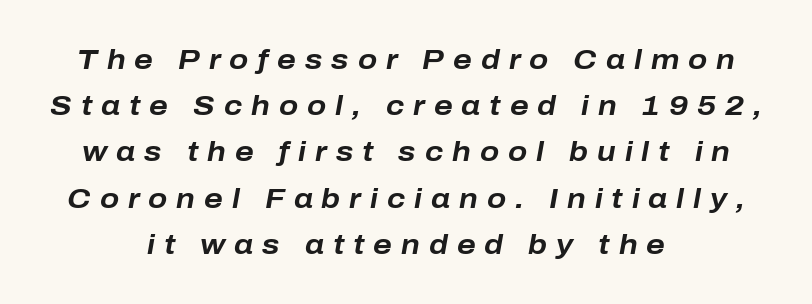
The image shows 28 px bold type, italic (leaning right); set centered, normal line spacing (1.65x), unusually wide letter spacing (+0.32 em), not underlined; low stroke contrast and a medium x-height.
